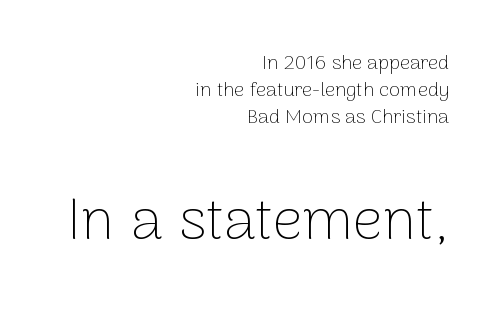
The image shows 59 px thin sans-serif type, upright; set right-aligned, normal line spacing (1.35x), normal letter spacing, not underlined; the second (bottom) block is 2.95x larger; low stroke contrast and a medium x-height.
